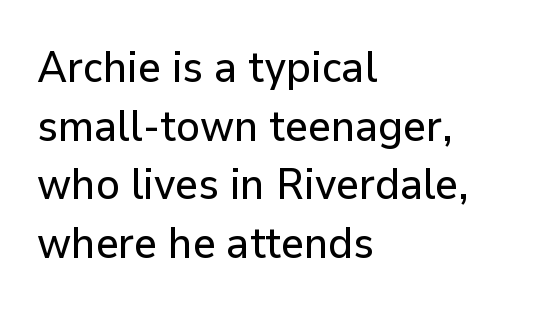
The image shows 44 px sans-serif type, upright; set left-aligned, normal line spacing (1.33x), normal letter spacing, not underlined; low stroke contrast and a medium x-height.
